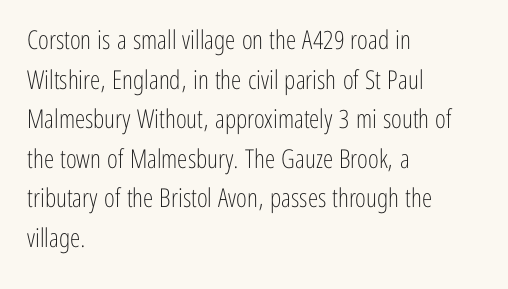
Q: Is the text bold? A: No.
Q: Is the text italic (slanted)? A: No, it is upright.
Q: Is the text underlined? A: No.
Q: How is the paragraph aligned? A: Left-aligned.
Q: Is the spacing between letters normal or unusually wide? A: Normal.
Q: Is the spacing between lines tight, normal or loose? A: Normal.
